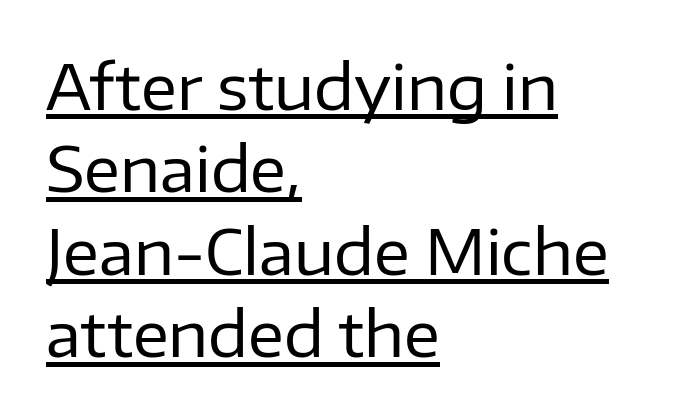
The image shows 62 px regular-weight sans-serif type, upright; set left-aligned, normal line spacing (1.33x), normal letter spacing, underlined; low stroke contrast and a medium x-height.
